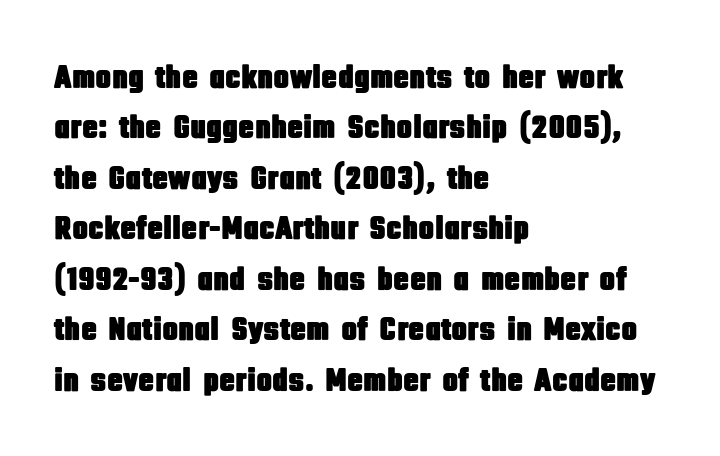
{"serif": "no", "italic": "no", "width": "condensed", "stroke_contrast": "low", "x_height": "large", "monospaced": "no", "underline": "no", "align": "left", "line_spacing": "normal", "line_spacing_ratio": 1.53, "letter_spacing": "normal", "letter_spacing_em": 0.0, "glyph_px": 33}
